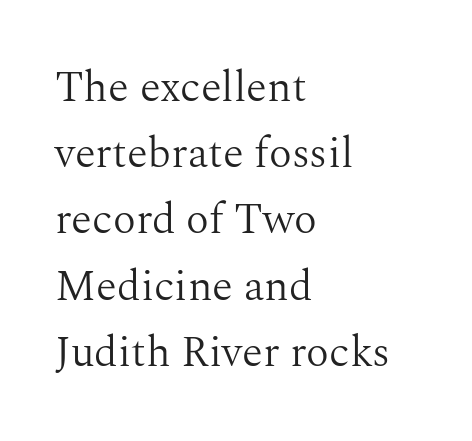
The rendering anchors every line to the left-hand side. One glance says typical: line gaps are just what's usual. Observe the serifs anchoring each vertical stroke in this sample. The letters stand upright; this is a roman face.
